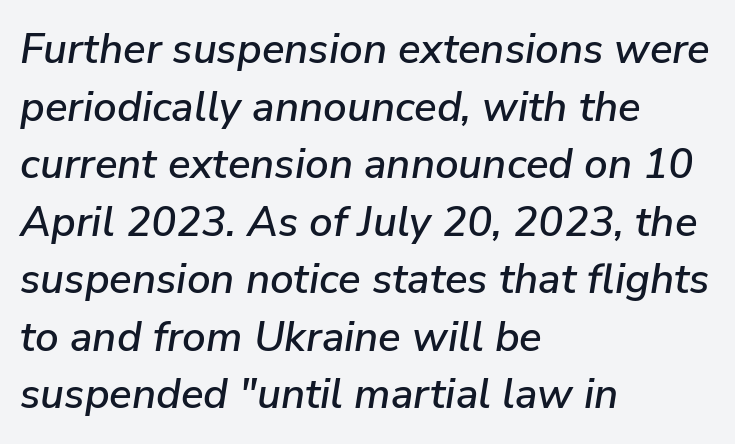
The passage shown has conventional tracking throughout. Students, observe: this is what conventionally led text looks like. Bare-footed words on every line. This sample has the flowing, uneven cadence of proportional lettering.
